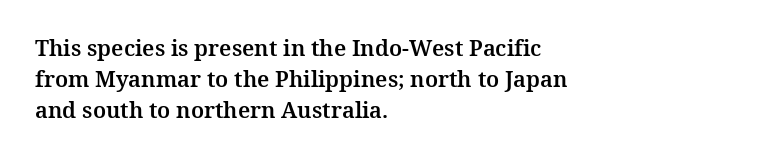
A classic flush-left, rag-right setting is used for this passage. Rendered with straight, roman letterforms. The rendering uses a moderate line-height, typical for paragraphs. In terms of letterspacing, this is plain default setting.
